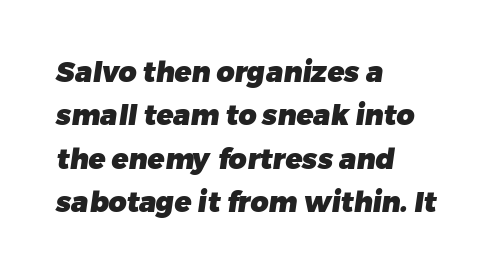
Q: Is the text bold? A: Yes.
Q: Is the typeface a serif or a sans-serif typeface? A: Sans-serif.
Q: Is the text underlined? A: No.
Q: How is the paragraph aligned? A: Left-aligned.
Q: Is the spacing between letters normal or unusually wide? A: Normal.
Q: Is the spacing between lines tight, normal or loose? A: Normal.
Q: Width (condensed, normal, or wide)? A: Normal.
Q: Stroke contrast? A: Low.
Q: x-height? A: Medium.
Q: Monospaced? A: No.
